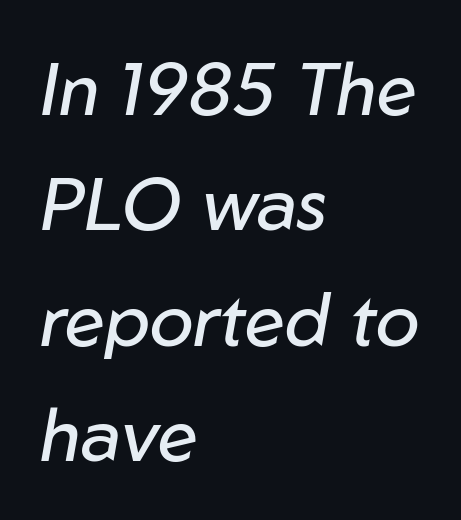
{"italic": "yes", "lean": "right", "slant_degrees": 10, "bold": "no", "weight": "regular", "width": "normal", "stroke_contrast": "low", "x_height": "medium", "monospaced": "no", "underline": "no", "align": "left", "line_spacing": "normal", "line_spacing_ratio": 1.58, "letter_spacing": "normal", "letter_spacing_em": 0.0, "glyph_px": 73}
